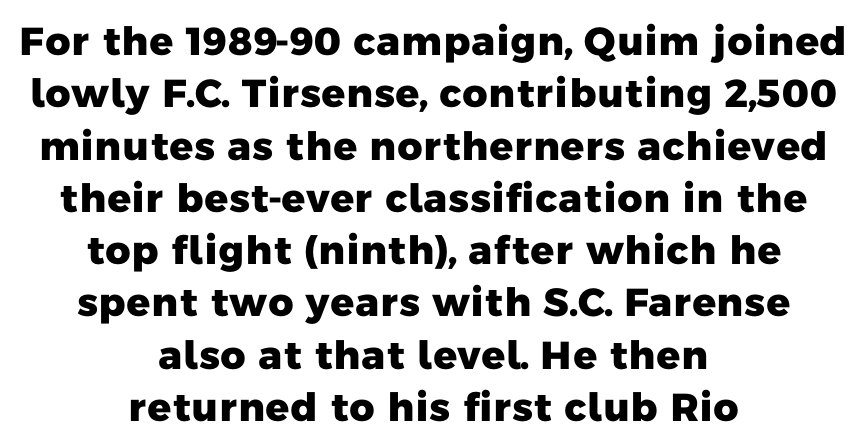
The image shows 39 px heavy sans-serif type; set centered, normal line spacing (1.34x), normal letter spacing, not underlined; low stroke contrast and a medium x-height.
